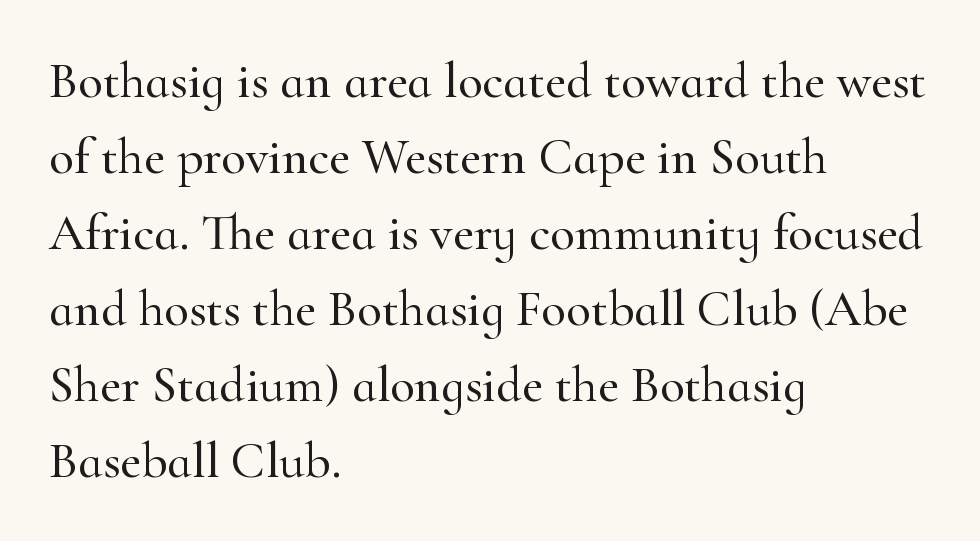
{"serif": "yes", "italic": "no", "width": "normal", "stroke_contrast": "high", "x_height": "small", "monospaced": "no", "underline": "no", "align": "left", "line_spacing": "normal", "line_spacing_ratio": 1.49, "letter_spacing": "normal", "letter_spacing_em": 0.0, "glyph_px": 51}
